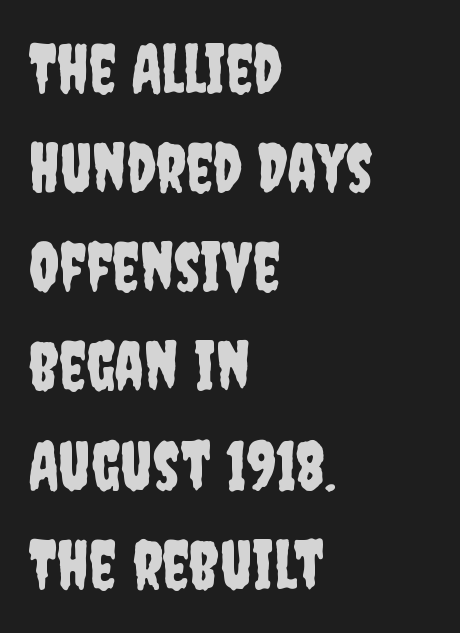
The image shows 67 px condensed sans-serif type, upright; set left-aligned, normal line spacing (1.48x), normal letter spacing, not underlined; low stroke contrast and a large x-height.
